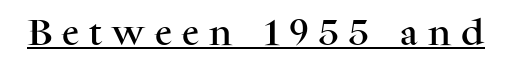
What kind of face is this? One with serifs. A typesetter would call this proportional, since set widths differ per character. Students, note that the glyphs here are deliberately spaced far apart. Notice how a bar underscores the lettering throughout.
